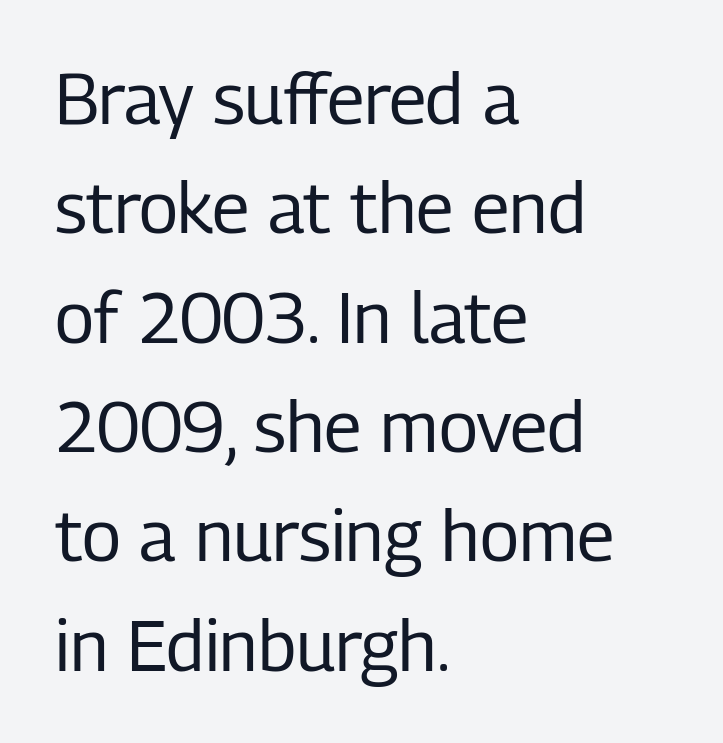
The image shows 71 px regular-weight, condensed sans-serif type, upright; set left-aligned, normal line spacing (1.54x), normal letter spacing, not underlined; low stroke contrast and a medium x-height.
